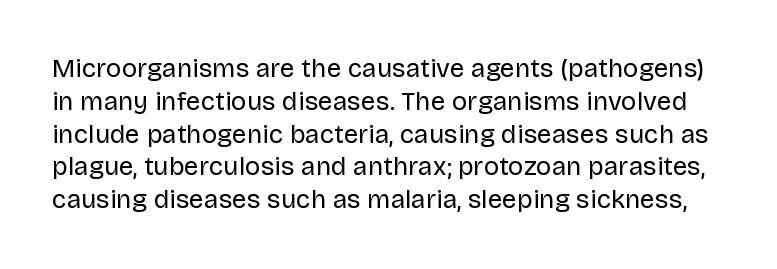
{"italic": "no", "bold": "no", "underline": "no", "line_spacing": "normal", "line_spacing_ratio": 1.26, "letter_spacing": "normal", "letter_spacing_em": 0.0, "glyph_px": 26}
